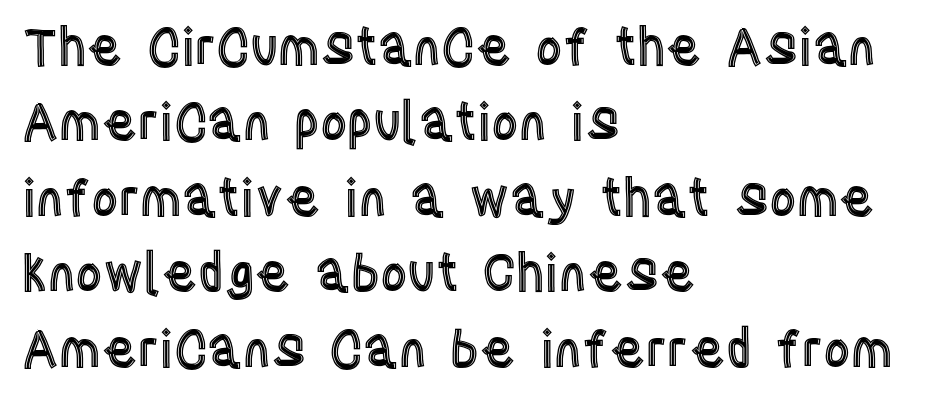
{"italic": "no", "width": "condensed", "x_height": "large", "monospaced": "no", "underline": "no", "align": "left", "line_spacing": "normal", "line_spacing_ratio": 1.45, "letter_spacing": "normal", "letter_spacing_em": 0.0, "glyph_px": 52}
